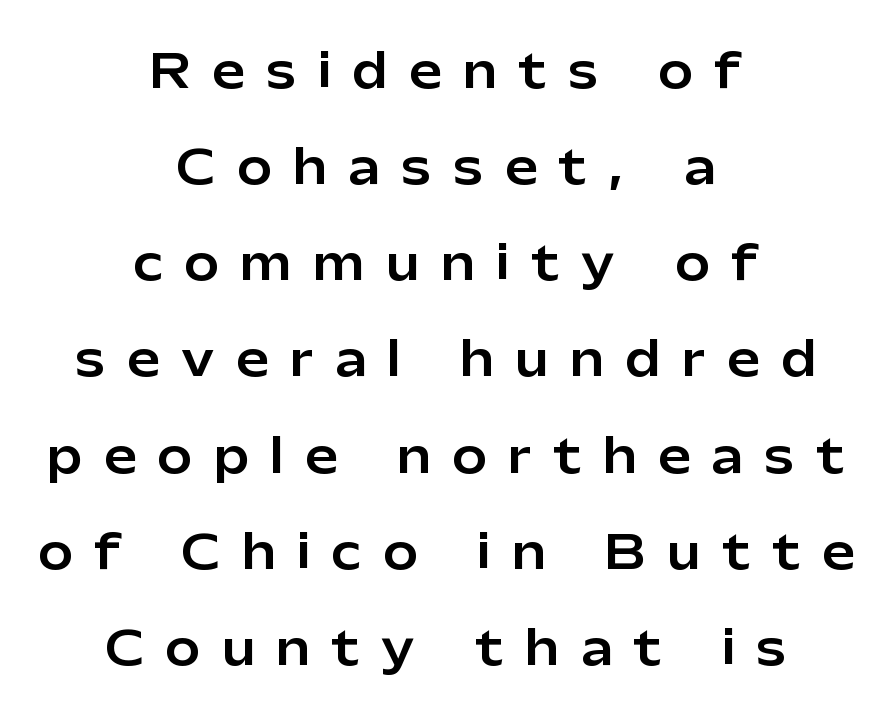
Q: Is the text italic (slanted)? A: No, it is upright.
Q: Is the typeface a serif or a sans-serif typeface? A: Sans-serif.
Q: Is the text underlined? A: No.
Q: How is the paragraph aligned? A: Centered.
Q: Is the spacing between letters normal or unusually wide? A: Unusually wide.
Q: Is the spacing between lines tight, normal or loose? A: Loose.
Q: Width (condensed, normal, or wide)? A: Normal.
Q: Stroke contrast? A: Low.
Q: x-height? A: Medium.
Q: Monospaced? A: No.
